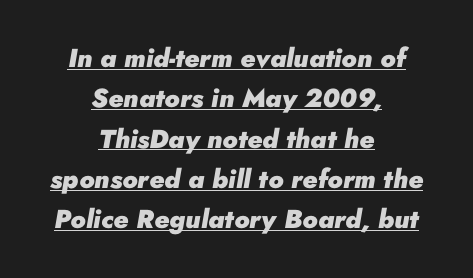
The image shows 26 px bold type, italic (leaning right); set centered, normal line spacing (1.55x), normal letter spacing, underlined.
